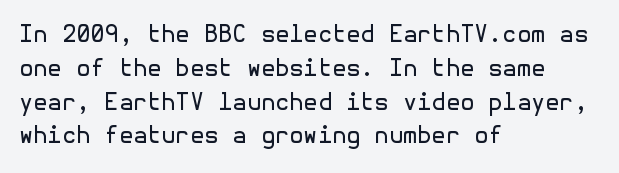
The image shows 23 px text type, upright; set left-aligned, normal line spacing (1.47x), normal letter spacing, not underlined.
